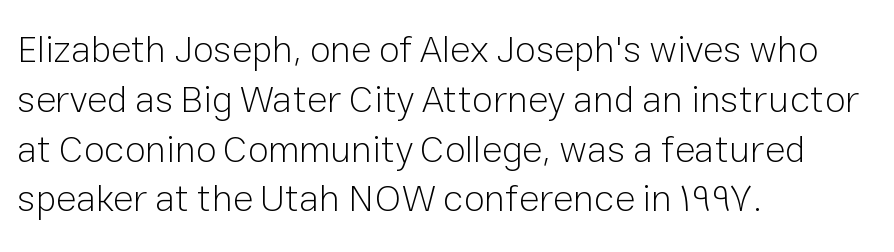
The image shows 38 px light sans-serif type, upright; set left-aligned, normal line spacing (1.31x), normal letter spacing, not underlined; low stroke contrast and a medium x-height.
